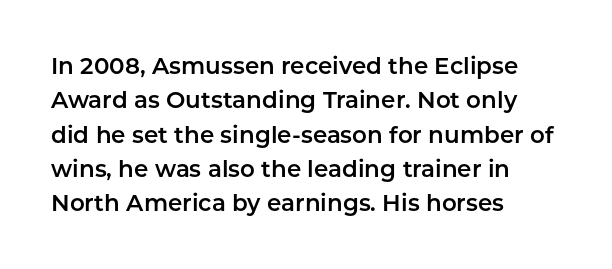
{"italic": "no", "underline": "no", "align": "left", "line_spacing": "normal", "line_spacing_ratio": 1.49, "letter_spacing": "normal", "letter_spacing_em": 0.0, "glyph_px": 23}
